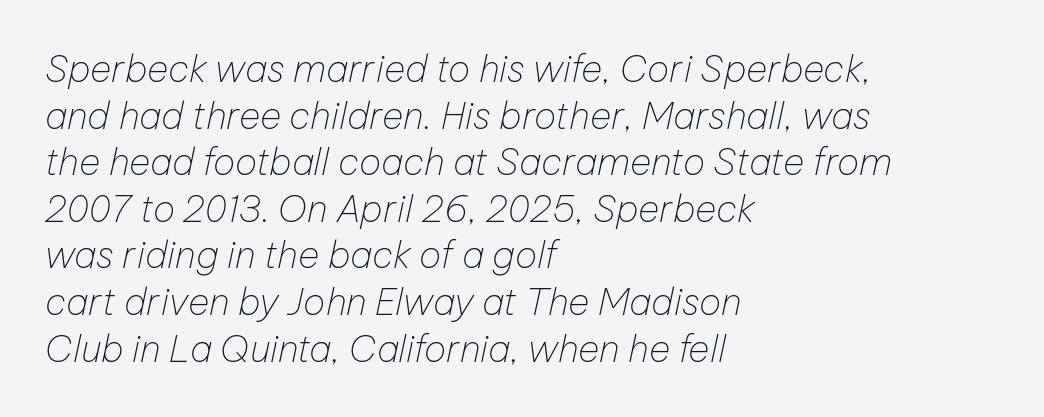
The image shows 37 px thin type, italic (leaning right); set left-aligned, normal line spacing (1.26x), normal letter spacing, not underlined; low stroke contrast and a medium x-height.
